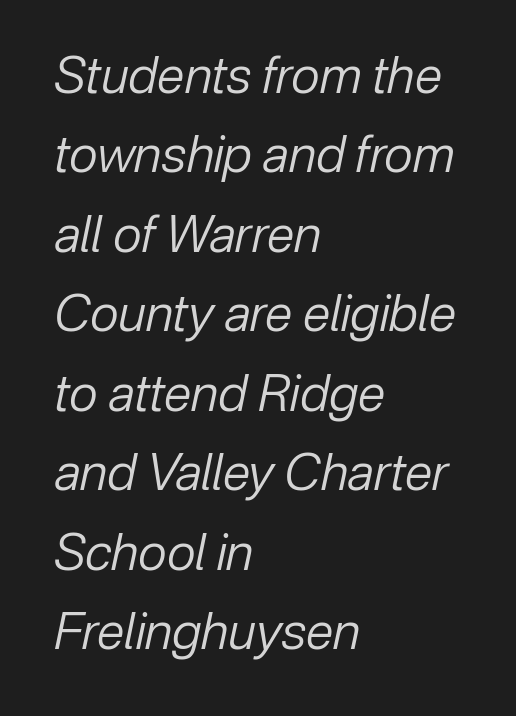
Between one letter and the next there's only the usual sliver of space. The leading is moderate, giving the passage an even texture. Caption: face not bold, strokes unweighted. Typeset ragged right — the left edge is the straight one. The lettering tilts uniformly, giving the passage an italic look.
